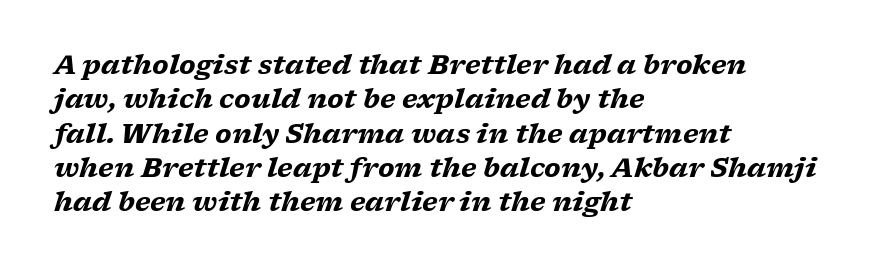
Q: Is the text bold? A: Yes.
Q: Is the text italic (slanted)? A: Yes, it leans right by about 17 degrees.
Q: Is the text underlined? A: No.
Q: How is the paragraph aligned? A: Left-aligned.
Q: Is the spacing between letters normal or unusually wide? A: Normal.
Q: Is the spacing between lines tight, normal or loose? A: Normal.
